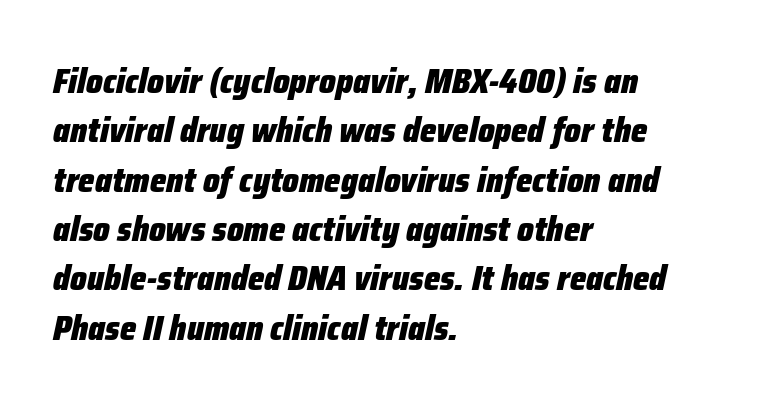
The image shows 35 px heavy, condensed type, italic (leaning right); set left-aligned, normal line spacing (1.41x), normal letter spacing, not underlined; low stroke contrast and a medium x-height.
